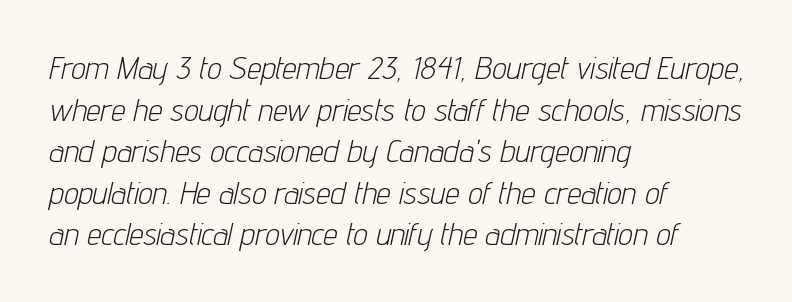
Q: Is the text bold? A: No.
Q: Is the text italic (slanted)? A: Yes, it leans right by about 12 degrees.
Q: Is the text underlined? A: No.
Q: How is the paragraph aligned? A: Left-aligned.
Q: Is the spacing between letters normal or unusually wide? A: Normal.
Q: Is the spacing between lines tight, normal or loose? A: Normal.
Q: Width (condensed, normal, or wide)? A: Condensed.
Q: Stroke contrast? A: Low.
Q: x-height? A: Medium.
Q: Monospaced? A: No.
